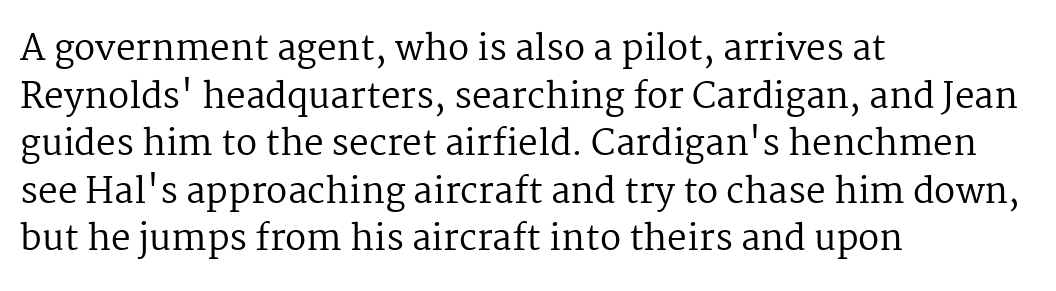
The font is comparable to plain body text, perhaps lighter. Classification — serif. Upright lettering throughout. Proportional: the letters do not fall into vertical columns. A typesetter would call this zero additional tracking. The vertical gap from one line to the next is medium.
